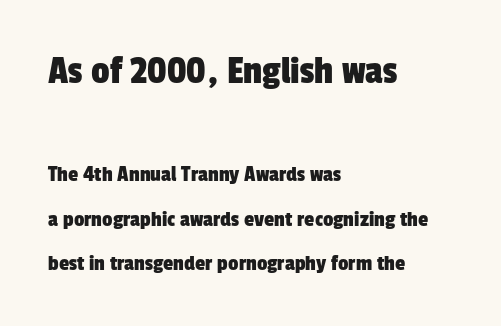
{"serif": "no", "width": "condensed", "stroke_contrast": "low", "x_height": "medium", "monospaced": "no", "underline": "no", "align": "left", "line_spacing": "loose", "line_spacing_ratio": 1.95, "letter_spacing": "normal", "letter_spacing_em": 0.0, "larger_block": "first", "size_ratio": 1.78, "glyph_px": 41}
